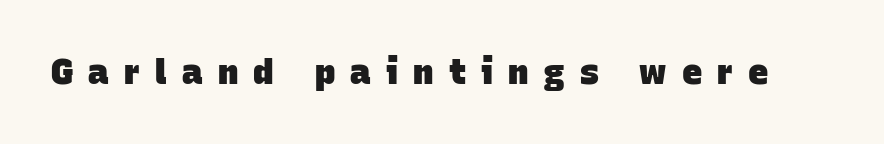
Q: Is the text bold? A: Yes.
Q: Is the typeface a serif or a sans-serif typeface? A: Sans-serif.
Q: Is the text underlined? A: No.
Q: Is the spacing between letters normal or unusually wide? A: Unusually wide.
Q: Width (condensed, normal, or wide)? A: Normal.
Q: Stroke contrast? A: Low.
Q: x-height? A: Large.
Q: Monospaced? A: No.
